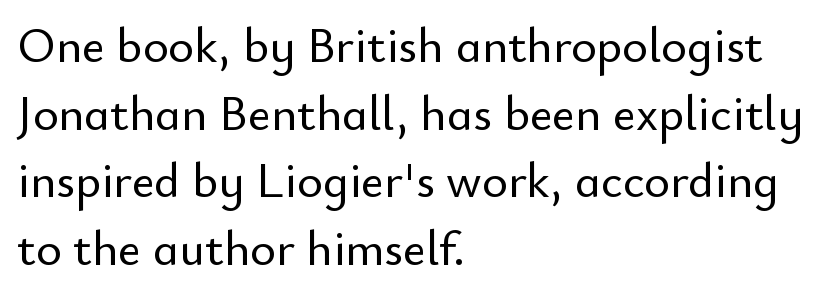
This sample uses plain, unmodified letter spacing. Classification — sans serif. The strip under each line holds only bare page. How would I describe the line gaps? Plain and ordinary. Italic: no, the glyphs are upright roman.
